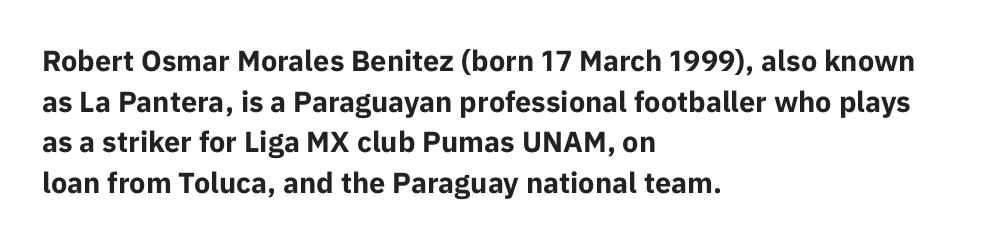
The image shows 29 px bold sans-serif type, upright; set left-aligned, normal line spacing (1.4x), normal letter spacing, not underlined; low stroke contrast and a medium x-height.
